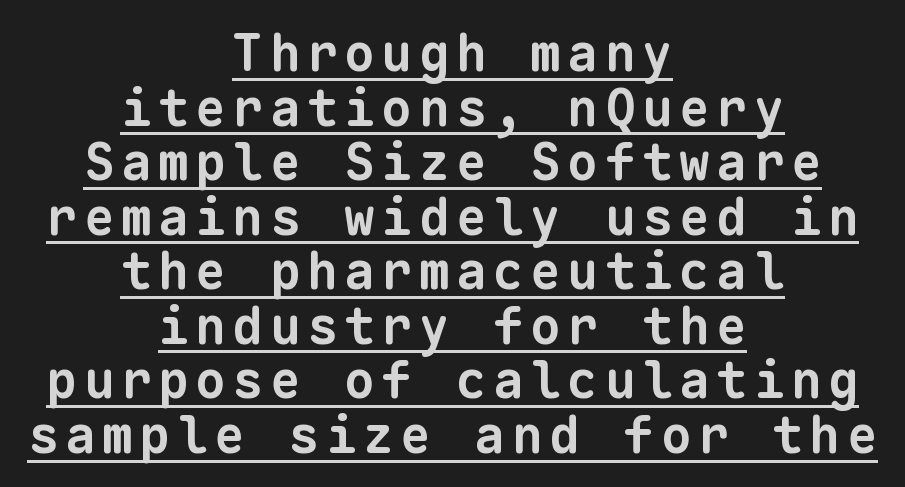
{"serif": "no", "bold": "yes", "weight": "bold", "width": "normal", "stroke_contrast": "low", "x_height": "medium", "monospaced": "yes", "underline": "yes", "align": "center", "line_spacing": "tight", "line_spacing_ratio": 1.07, "glyph_px": 51}
